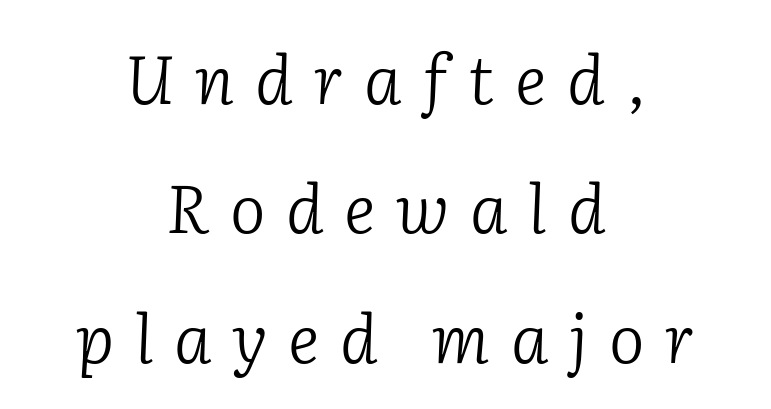
Q: Is the text bold? A: No.
Q: Is the text italic (slanted)? A: Yes, it leans right by about 2 degrees.
Q: Is the typeface a serif or a sans-serif typeface? A: Serif.
Q: Is the text underlined? A: No.
Q: How is the paragraph aligned? A: Centered.
Q: Is the spacing between letters normal or unusually wide? A: Unusually wide.
Q: Is the spacing between lines tight, normal or loose? A: Loose.
Q: Width (condensed, normal, or wide)? A: Normal.
Q: Stroke contrast? A: Low.
Q: x-height? A: Medium.
Q: Monospaced? A: No.
